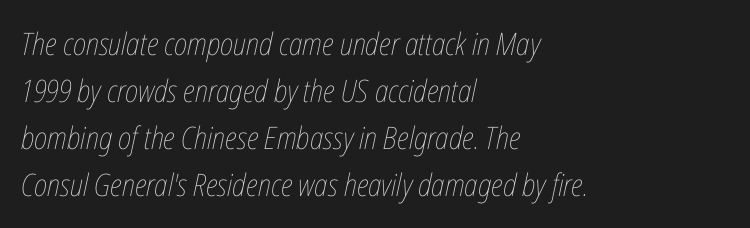
Q: Is the text bold? A: No.
Q: Is the text italic (slanted)? A: Yes, it leans right by about 12 degrees.
Q: Is the text underlined? A: No.
Q: How is the paragraph aligned? A: Left-aligned.
Q: Is the spacing between letters normal or unusually wide? A: Normal.
Q: Is the spacing between lines tight, normal or loose? A: Normal.
Q: Width (condensed, normal, or wide)? A: Condensed.
Q: Stroke contrast? A: Low.
Q: x-height? A: Medium.
Q: Monospaced? A: No.
